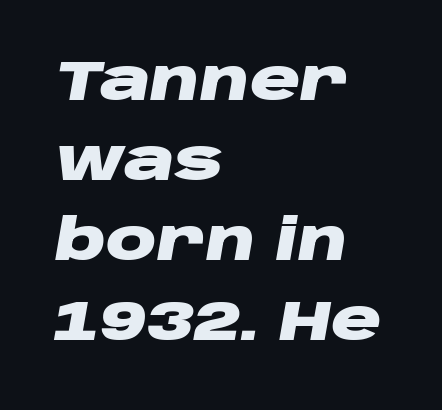
The image shows 56 px heavy, wide type, italic (leaning right); set left-aligned, normal line spacing (1.43x), normal letter spacing, not underlined; low stroke contrast and a large x-height.
